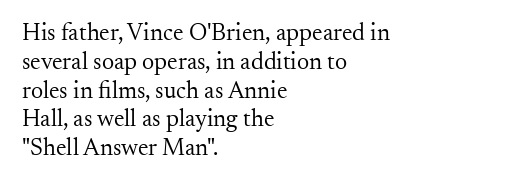
Horizontal alignment here is leftward, the default for most running prose. Is the stroke heavy? The answer is a plain regular-or-lighter. Posture: upright roman. The baseline area is clear. Between one letter and the next there's only the usual sliver of space.
